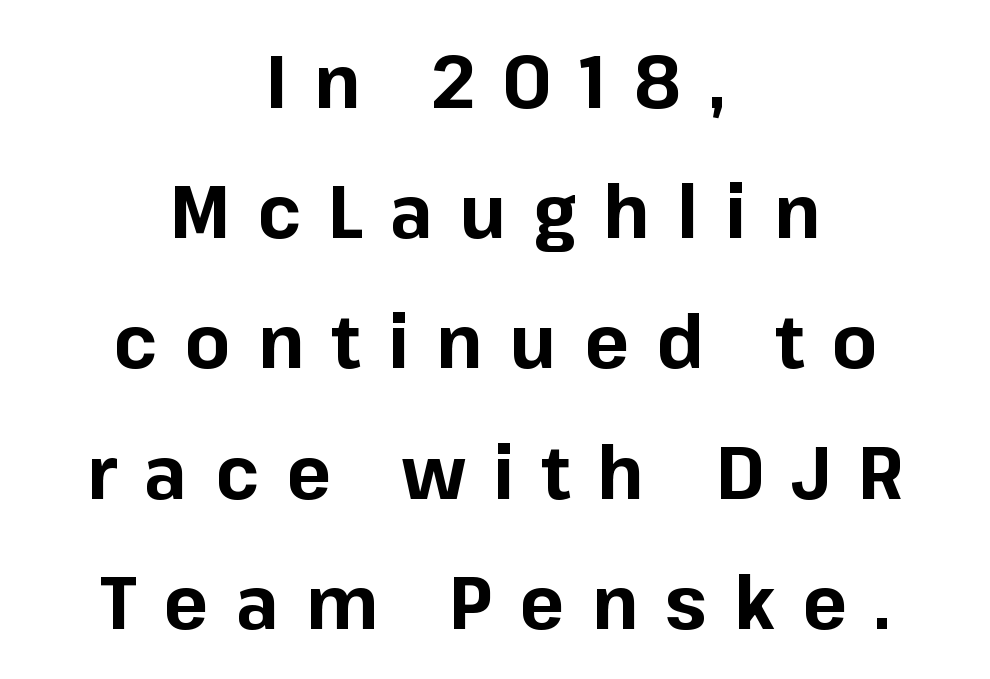
Q: Is the text bold? A: Yes.
Q: Is the text italic (slanted)? A: No, it is upright.
Q: Is the typeface a serif or a sans-serif typeface? A: Sans-serif.
Q: Is the text underlined? A: No.
Q: How is the paragraph aligned? A: Centered.
Q: Is the spacing between letters normal or unusually wide? A: Unusually wide.
Q: Width (condensed, normal, or wide)? A: Normal.
Q: Stroke contrast? A: Low.
Q: x-height? A: Medium.
Q: Monospaced? A: No.
